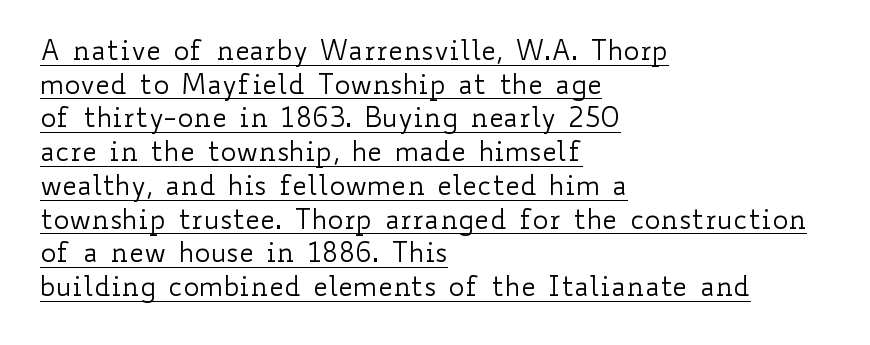
The image shows 27 px text type, upright; set left-aligned, normal line spacing (1.25x), normal letter spacing, underlined.
